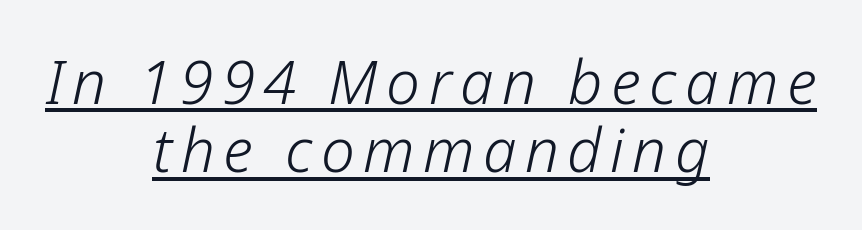
Q: Is the text bold? A: No.
Q: Is the text italic (slanted)? A: Yes, it leans right by about 12 degrees.
Q: Is the text underlined? A: Yes.
Q: How is the paragraph aligned? A: Centered.
Q: Is the spacing between lines tight, normal or loose? A: Tight.
Q: Width (condensed, normal, or wide)? A: Normal.
Q: Stroke contrast? A: Low.
Q: x-height? A: Medium.
Q: Monospaced? A: No.
